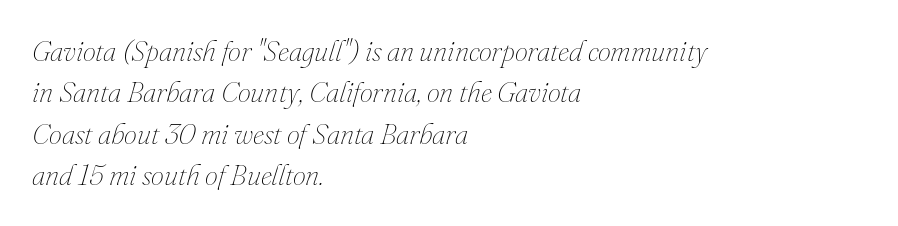
Q: Is the text bold? A: No.
Q: Is the text italic (slanted)? A: Yes, it leans right by about 16 degrees.
Q: Is the text underlined? A: No.
Q: How is the paragraph aligned? A: Left-aligned.
Q: Is the spacing between letters normal or unusually wide? A: Normal.
Q: Is the spacing between lines tight, normal or loose? A: Normal.
Q: Width (condensed, normal, or wide)? A: Normal.
Q: Stroke contrast? A: Medium.
Q: x-height? A: Small.
Q: Monospaced? A: No.
